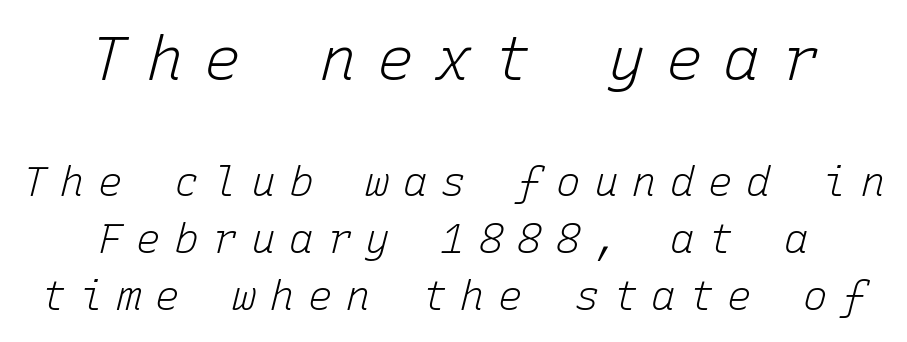
The image shows 62 px light type, italic (leaning right), monospaced; set centered, normal line spacing (1.39x), unusually wide letter spacing (+0.33 em), not underlined; the first (top) block is 1.51x larger; low stroke contrast and a medium x-height.
